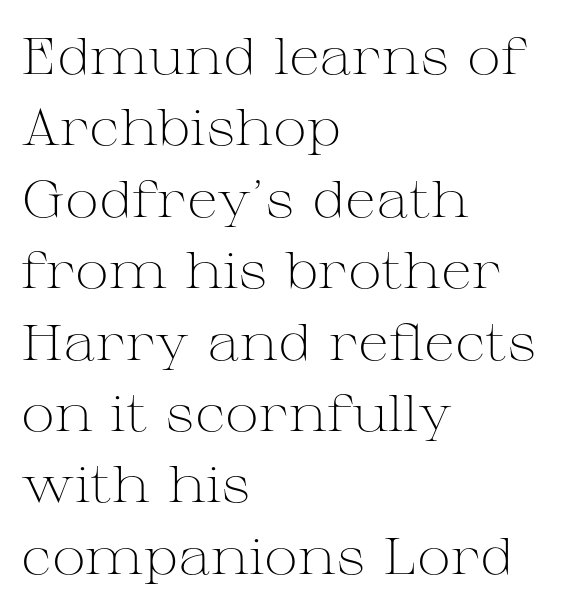
Q: Is the text bold? A: No.
Q: Is the text italic (slanted)? A: No, it is upright.
Q: Is the typeface a serif or a sans-serif typeface? A: Serif.
Q: Is the text underlined? A: No.
Q: How is the paragraph aligned? A: Left-aligned.
Q: Is the spacing between letters normal or unusually wide? A: Normal.
Q: Is the spacing between lines tight, normal or loose? A: Normal.
Q: Width (condensed, normal, or wide)? A: Wide.
Q: Stroke contrast? A: Medium.
Q: x-height? A: Medium.
Q: Monospaced? A: No.
